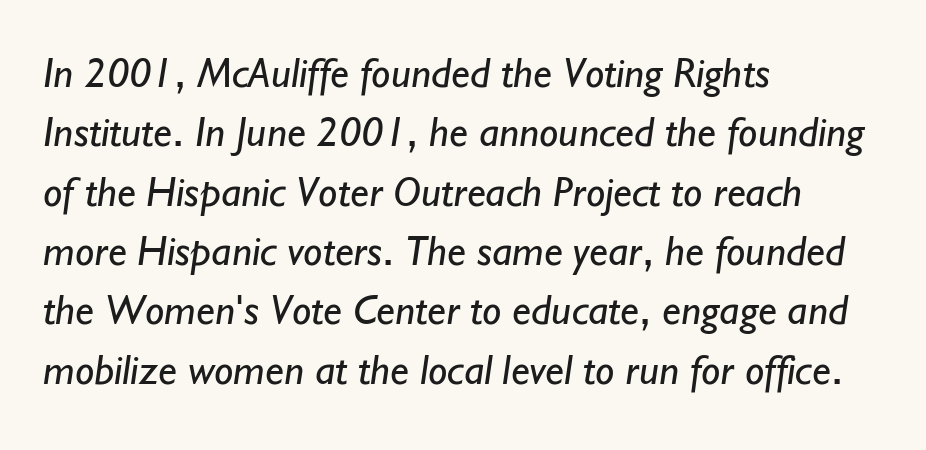
Q: Is the text bold? A: No.
Q: Is the typeface a serif or a sans-serif typeface? A: Sans-serif.
Q: Is the text underlined? A: No.
Q: How is the paragraph aligned? A: Left-aligned.
Q: Is the spacing between letters normal or unusually wide? A: Normal.
Q: Is the spacing between lines tight, normal or loose? A: Normal.
Q: Width (condensed, normal, or wide)? A: Normal.
Q: Stroke contrast? A: Low.
Q: x-height? A: Small.
Q: Monospaced? A: No.
